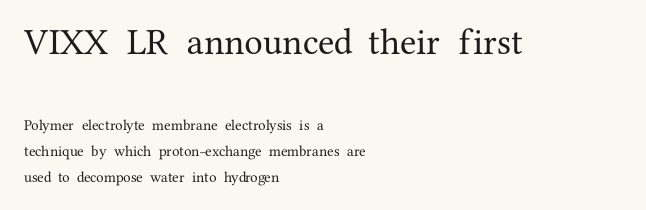
Every row of glyphs begins at an identical x-position on the left. Rule under the text: the space is simply empty. Spacing between characters is what you'd get straight out of the box. Here the designer chose a conventional face with non-uniform glyph widths.
